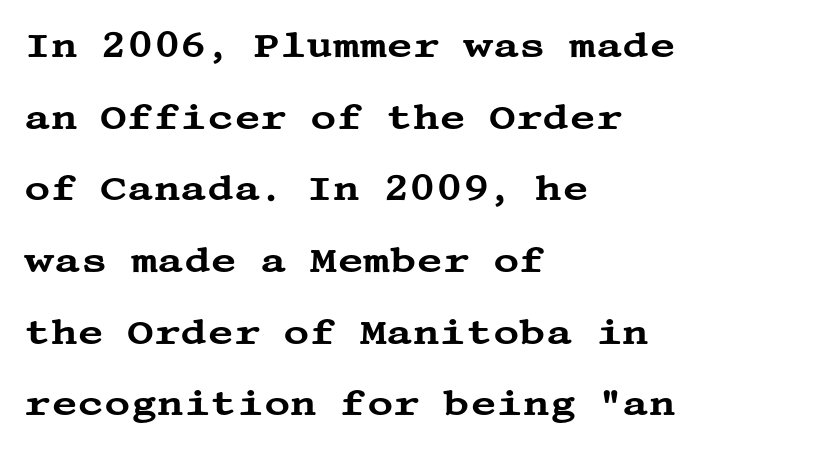
{"serif": "yes", "italic": "no", "width": "wide", "stroke_contrast": "medium", "x_height": "large", "underline": "no", "align": "left", "line_spacing": "loose", "line_spacing_ratio": 1.99, "letter_spacing": "normal", "letter_spacing_em": 0.0, "glyph_px": 36}
